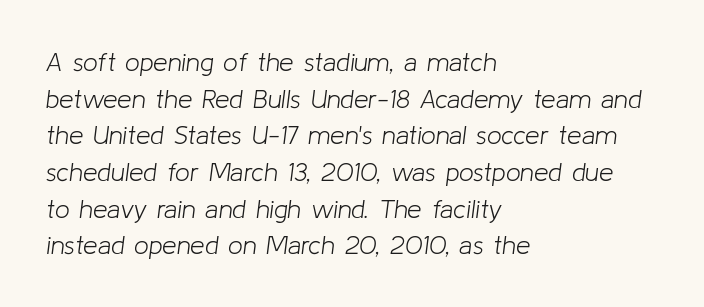
Caption: multi-line text, flush left, ragged right. Nothing heavy about these letters — not bold at all. If you measured baseline to baseline, you'd find a middling distance. Does the lettering tilt? It does — this is italic.
